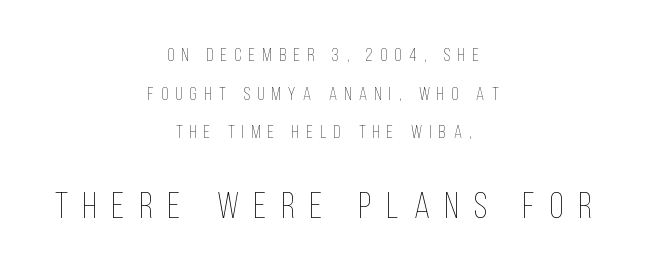
The image shows 36 px thin, condensed type, upright; set centered, loose line spacing (2.14x), unusually wide letter spacing (+0.42 em), not underlined; the second (bottom) block is 2.0x larger; low stroke contrast and a large x-height.
